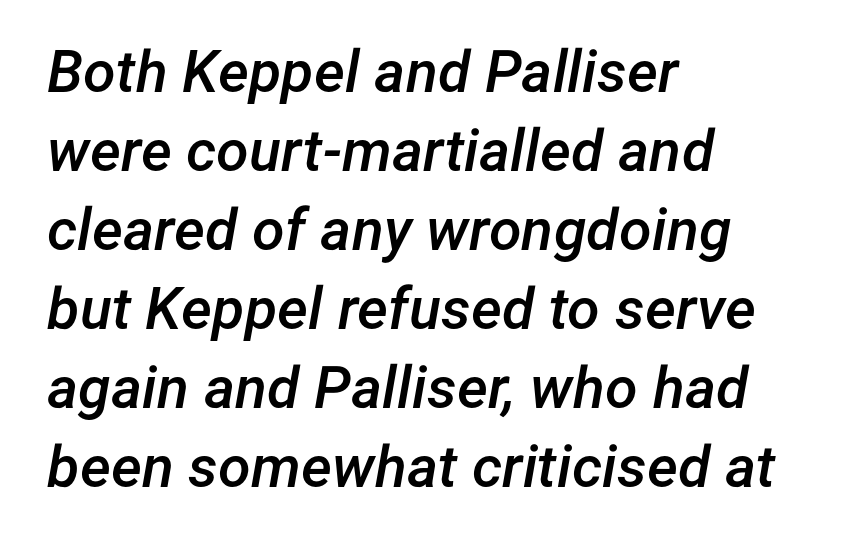
Q: Is the text bold? A: Semi-bold.
Q: Is the text italic (slanted)? A: Yes, it leans right by about 12 degrees.
Q: Is the text underlined? A: No.
Q: How is the paragraph aligned? A: Left-aligned.
Q: Is the spacing between letters normal or unusually wide? A: Normal.
Q: Is the spacing between lines tight, normal or loose? A: Normal.
Q: Width (condensed, normal, or wide)? A: Normal.
Q: Stroke contrast? A: Low.
Q: x-height? A: Medium.
Q: Monospaced? A: No.
